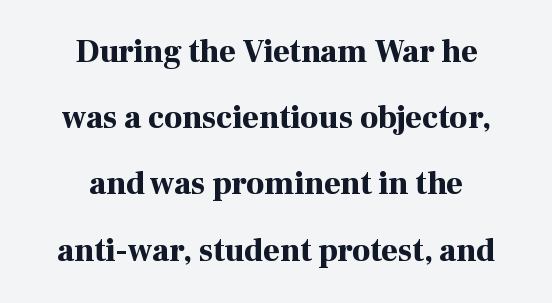
The image shows 32 px bold serif type, upright; set centered, loose line spacing (2.07x), normal letter spacing, not underlined; high stroke contrast and a medium x-height.
